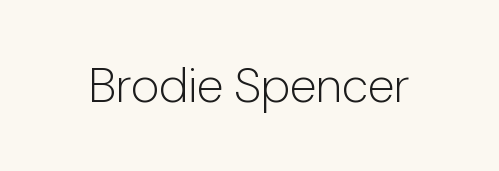
Ink coverage per letter is moderate at most. The glyphs are unaccompanied by any horizontal stroke below them. This is the regular roman posture of the typeface. Letter spacing: default.
